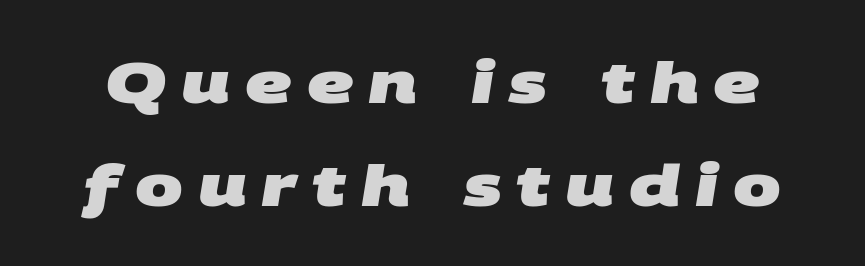
Q: Is the text bold? A: Yes.
Q: Is the typeface a serif or a sans-serif typeface? A: Sans-serif.
Q: Is the text underlined? A: No.
Q: Is the spacing between letters normal or unusually wide? A: Unusually wide.
Q: Width (condensed, normal, or wide)? A: Wide.
Q: Stroke contrast? A: Medium.
Q: x-height? A: Large.
Q: Monospaced? A: No.
